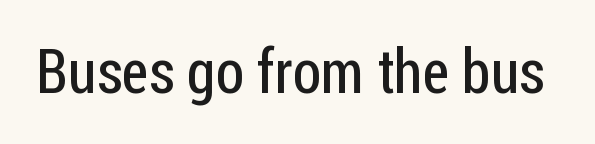
Q: Is the text bold? A: No.
Q: Is the text italic (slanted)? A: No, it is upright.
Q: Is the typeface a serif or a sans-serif typeface? A: Sans-serif.
Q: Is the text underlined? A: No.
Q: Is the spacing between letters normal or unusually wide? A: Normal.
Q: Width (condensed, normal, or wide)? A: Condensed.
Q: Stroke contrast? A: Low.
Q: x-height? A: Medium.
Q: Monospaced? A: No.
